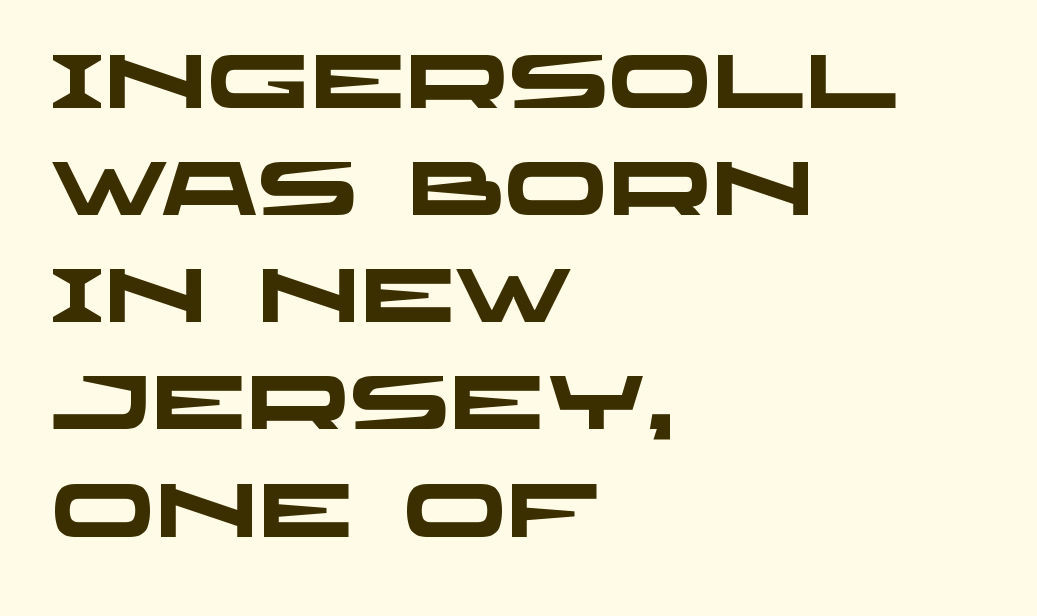
{"serif": "no", "bold": "yes", "weight": "heavy", "width": "wide", "stroke_contrast": "low", "x_height": "large", "monospaced": "no", "underline": "no", "align": "left", "line_spacing": "normal", "line_spacing_ratio": 1.41, "letter_spacing": "normal", "letter_spacing_em": 0.0, "glyph_px": 76}
